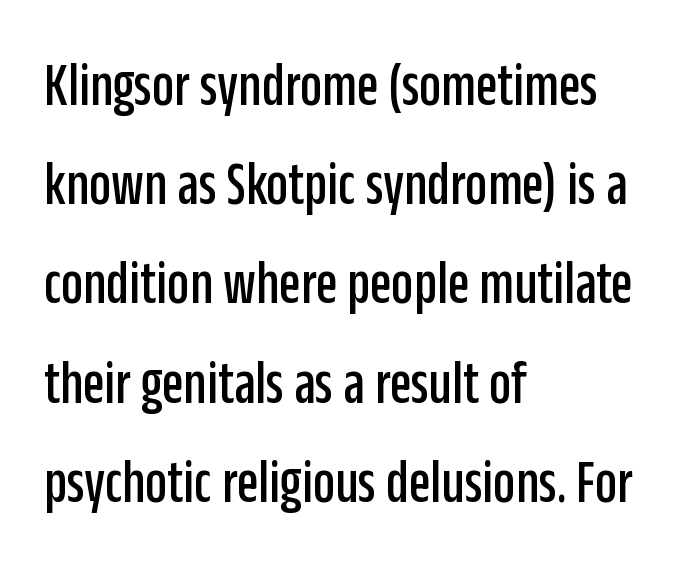
The image shows 62 px condensed sans-serif type, upright; set left-aligned, normal line spacing (1.6x), normal letter spacing, not underlined; low stroke contrast and a large x-height.
